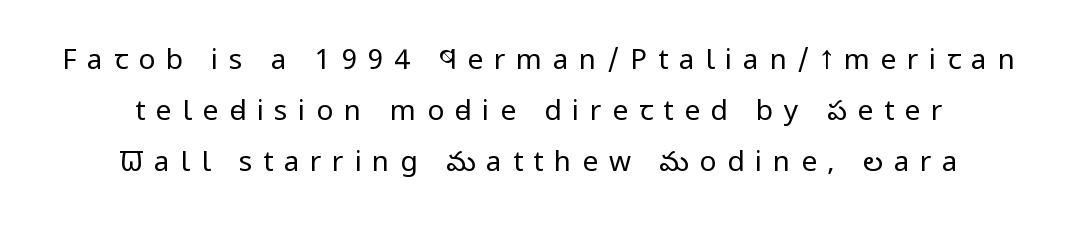
The image shows 28 px regular-weight, condensed sans-serif type, upright; set centered, line spacing 1.83x, unusually wide letter spacing (+0.38 em), not underlined; low stroke contrast and a large x-height.
